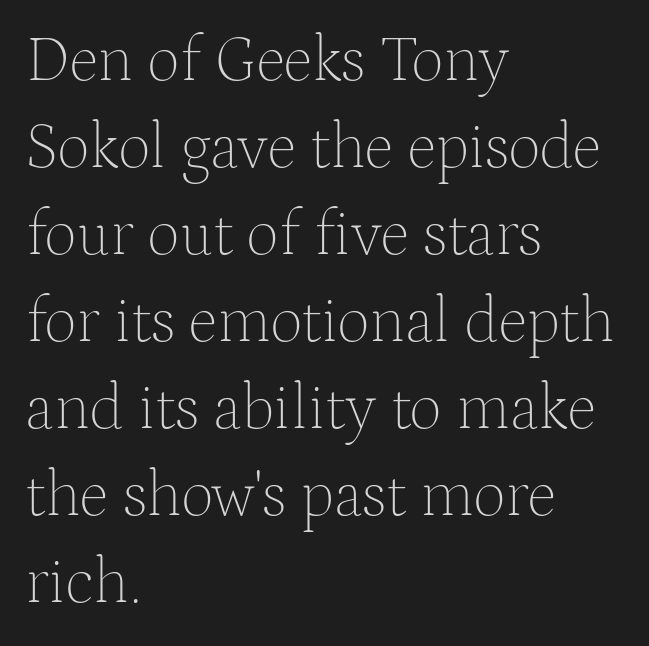
The paragraph has a hard left edge and a soft right edge. Baseline-to-baseline distance is the conventional proportion of letter height. You can tell it's not italic because the verticals are truly vertical. This sample has the flowing, uneven cadence of proportional lettering. The words here are not underlined. Observe the serifs anchoring each vertical stroke in this sample.
